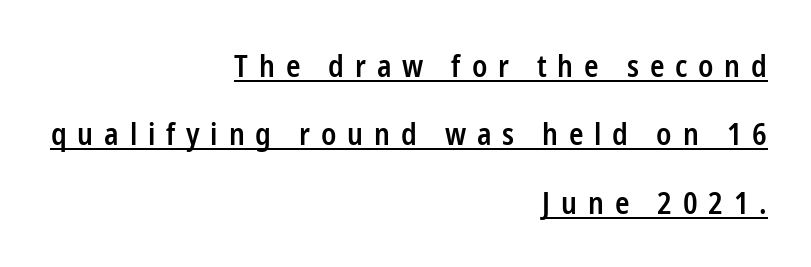
The image shows 30 px semibold, condensed sans-serif type, upright; set right-aligned, loose line spacing (2.28x), unusually wide letter spacing (+0.36 em), underlined; low stroke contrast and a medium x-height.
